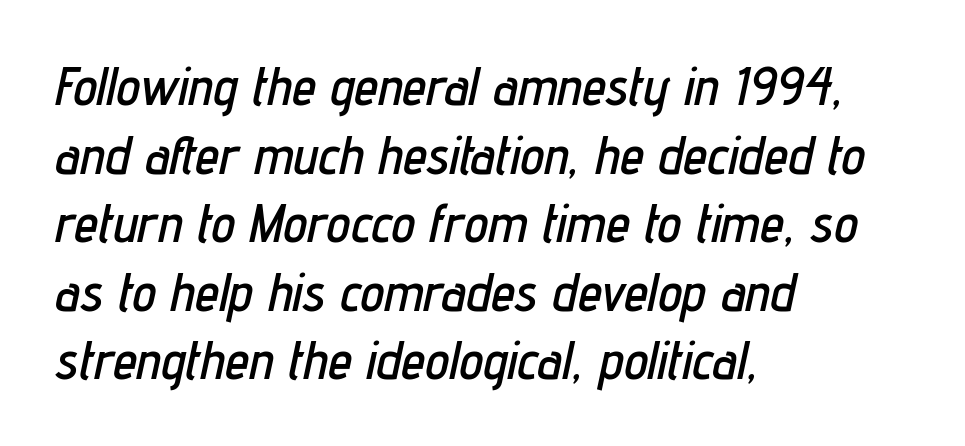
Q: Is the text italic (slanted)? A: Yes, it leans right by about 12 degrees.
Q: Is the text underlined? A: No.
Q: How is the paragraph aligned? A: Left-aligned.
Q: Is the spacing between letters normal or unusually wide? A: Normal.
Q: Is the spacing between lines tight, normal or loose? A: Normal.
Q: Width (condensed, normal, or wide)? A: Condensed.
Q: Stroke contrast? A: Low.
Q: x-height? A: Medium.
Q: Monospaced? A: No.
